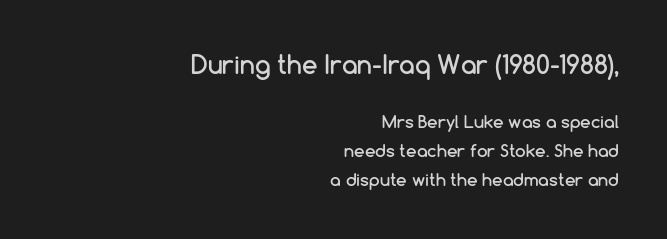
Q: Is the text italic (slanted)? A: No, it is upright.
Q: Is the text underlined? A: No.
Q: How is the paragraph aligned? A: Right-aligned.
Q: Is the spacing between letters normal or unusually wide? A: Normal.
Q: Is the spacing between lines tight, normal or loose? A: Normal.
Q: Which block of text is set in a larger size, the first (top) or the second (bottom)? A: The first (top) one.
